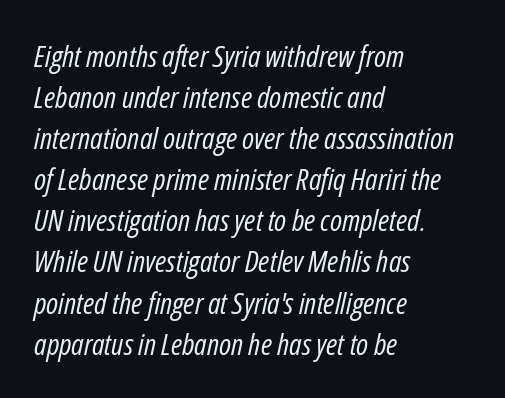
{"italic": "yes", "lean": "right", "slant_degrees": 12, "bold": "no", "weight": "regular", "width": "condensed", "stroke_contrast": "low", "x_height": "medium", "monospaced": "no", "underline": "no", "align": "left", "line_spacing": "normal", "line_spacing_ratio": 1.37, "letter_spacing": "normal", "letter_spacing_em": 0.0, "glyph_px": 30}
